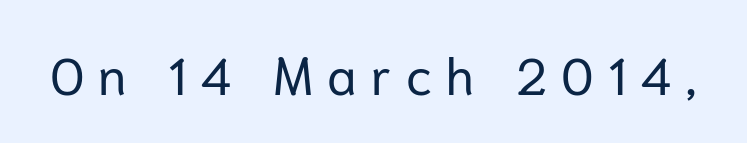
Q: Is the text bold? A: No.
Q: Is the text italic (slanted)? A: No, it is upright.
Q: Is the typeface a serif or a sans-serif typeface? A: Sans-serif.
Q: Is the text underlined? A: No.
Q: Is the spacing between letters normal or unusually wide? A: Unusually wide.
Q: Width (condensed, normal, or wide)? A: Normal.
Q: Stroke contrast? A: Low.
Q: x-height? A: Medium.
Q: Monospaced? A: No.
